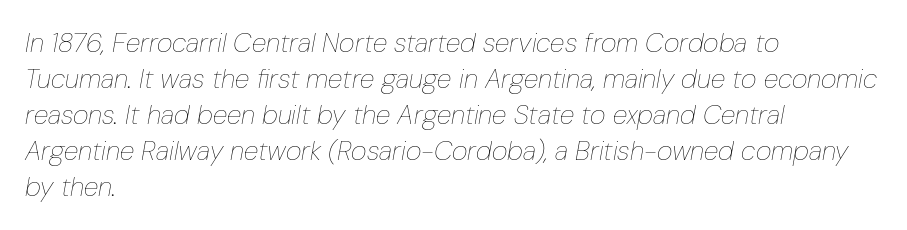
The image shows 27 px text type, italic (leaning right); set left-aligned, normal line spacing (1.33x), normal letter spacing, not underlined.
